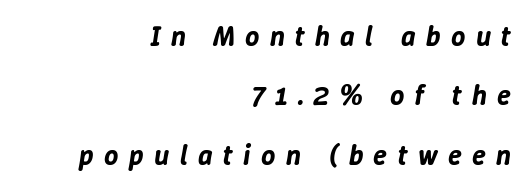
The image shows 28 px text type, italic (leaning right); set right-aligned, loose line spacing (2.12x), unusually wide letter spacing (+0.37 em), not underlined; low stroke contrast and a medium x-height.
